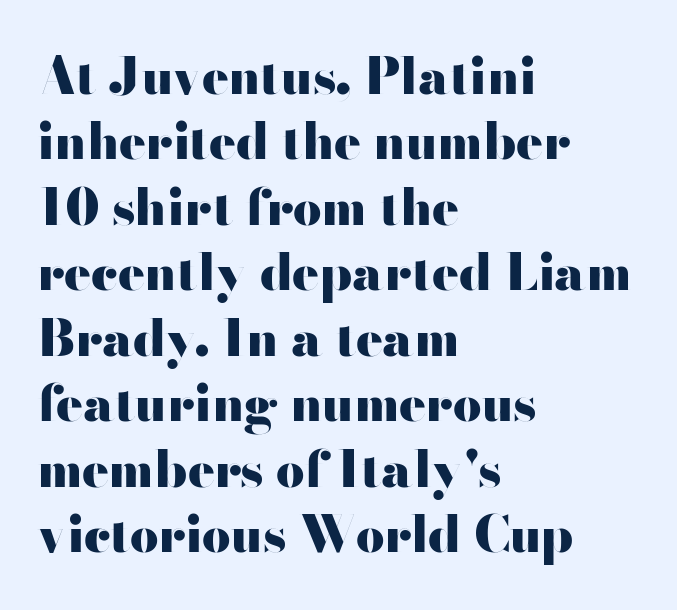
Examine the stroke ends and you'll find no serifs. Check under the words: just untouched page. Is this a fixed-width face? No — the glyphs have proportional, varying widths. Layout note: lines flush left. There is no visible air inserted between adjacent glyphs.
